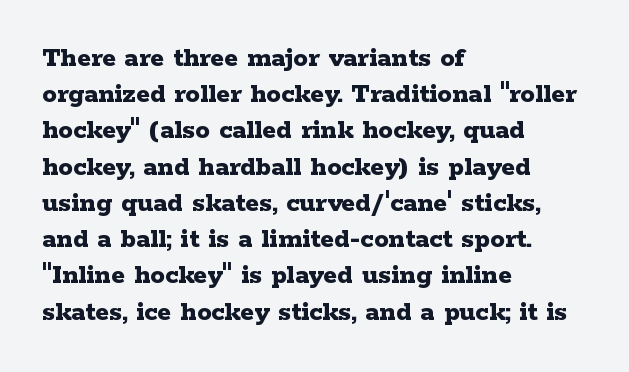
The image shows 29 px bold, wide serif type, upright; set left-aligned, normal line spacing (1.25x), normal letter spacing, not underlined; low stroke contrast and a medium x-height.
